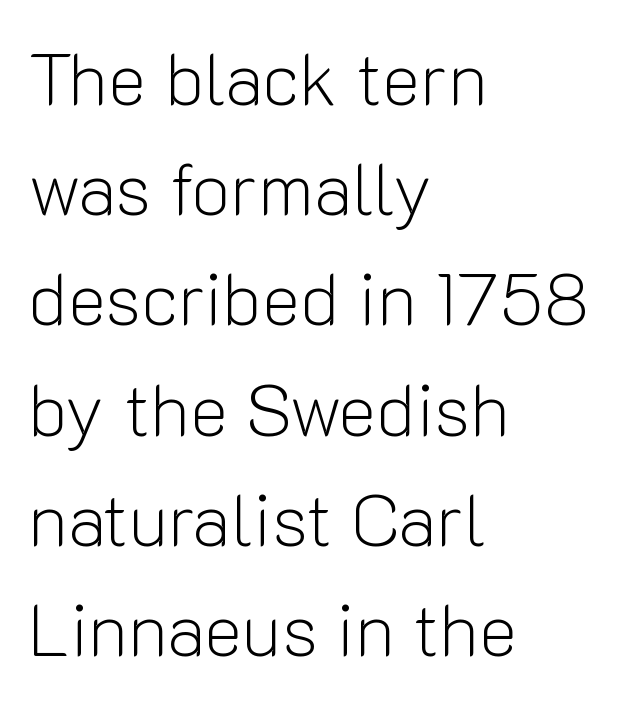
The image shows 73 px light sans-serif type, upright; set left-aligned, normal line spacing (1.51x), normal letter spacing, not underlined; low stroke contrast and a medium x-height.
